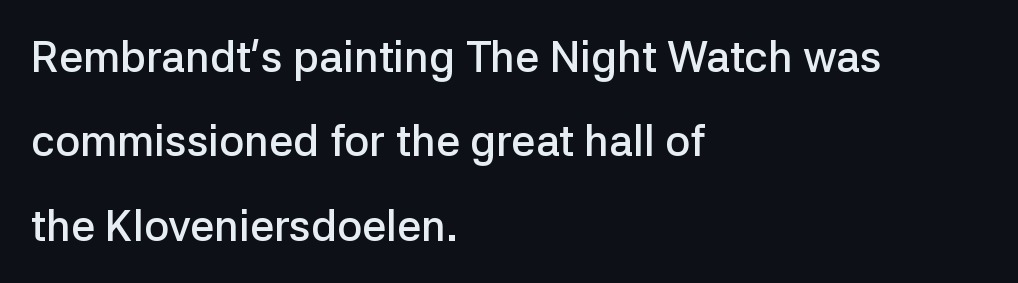
Q: Is the text bold? A: Semi-bold.
Q: Is the text italic (slanted)? A: No, it is upright.
Q: Is the typeface a serif or a sans-serif typeface? A: Sans-serif.
Q: Is the text underlined? A: No.
Q: How is the paragraph aligned? A: Left-aligned.
Q: Is the spacing between letters normal or unusually wide? A: Normal.
Q: Is the spacing between lines tight, normal or loose? A: Loose.
Q: Width (condensed, normal, or wide)? A: Normal.
Q: Stroke contrast? A: Low.
Q: x-height? A: Medium.
Q: Monospaced? A: No.
